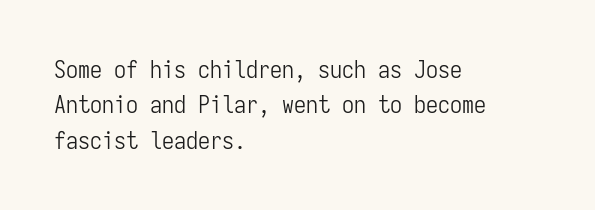
Tracking value appears to be zero — textbook default spacing. Posture: straight, roman, zero tilt. Leftover space on each line is placed entirely after the last word. This is not heavy type; no bold has been used.
